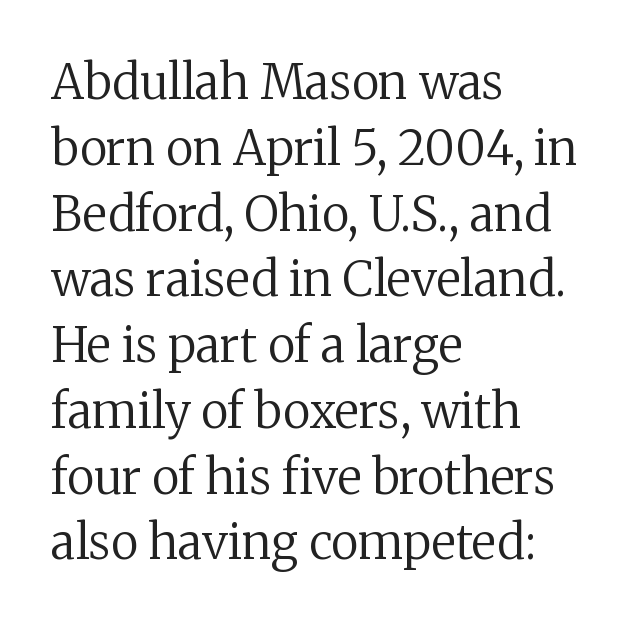
Q: Is the text bold? A: No.
Q: Is the text italic (slanted)? A: No, it is upright.
Q: Is the typeface a serif or a sans-serif typeface? A: Serif.
Q: Is the text underlined? A: No.
Q: How is the paragraph aligned? A: Left-aligned.
Q: Is the spacing between letters normal or unusually wide? A: Normal.
Q: Is the spacing between lines tight, normal or loose? A: Normal.
Q: Width (condensed, normal, or wide)? A: Normal.
Q: Stroke contrast? A: Medium.
Q: x-height? A: Medium.
Q: Monospaced? A: No.
